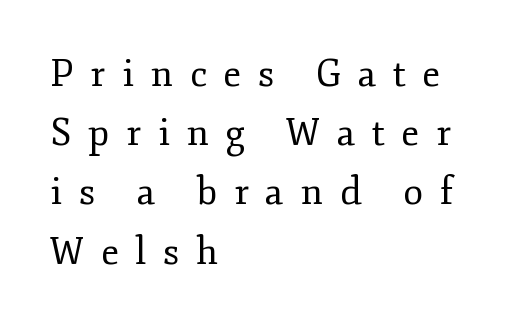
{"serif": "yes", "italic": "no", "bold": "no", "weight": "regular", "width": "normal", "stroke_contrast": "low", "x_height": "small", "monospaced": "no", "underline": "no", "align": "left", "line_spacing": "normal", "line_spacing_ratio": 1.6, "letter_spacing": "wide", "letter_spacing_em": 0.45, "glyph_px": 37}
